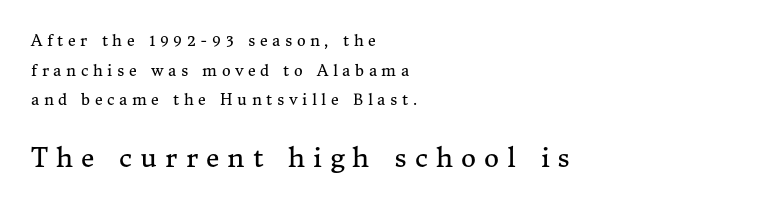
{"italic": "no", "bold": "no", "underline": "no", "align": "left", "line_spacing": "loose", "line_spacing_ratio": 1.98, "letter_spacing": "wide", "letter_spacing_em": 0.31, "larger_block": "second", "size_ratio": 1.73, "glyph_px": 26}
